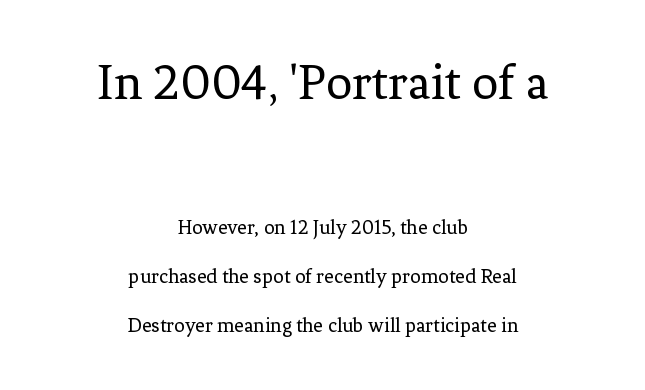
The image shows 52 px regular-weight serif type, upright; set centered, loose line spacing (2.32x), normal letter spacing, not underlined; the first (top) block is 2.48x larger; low stroke contrast and a medium x-height.
